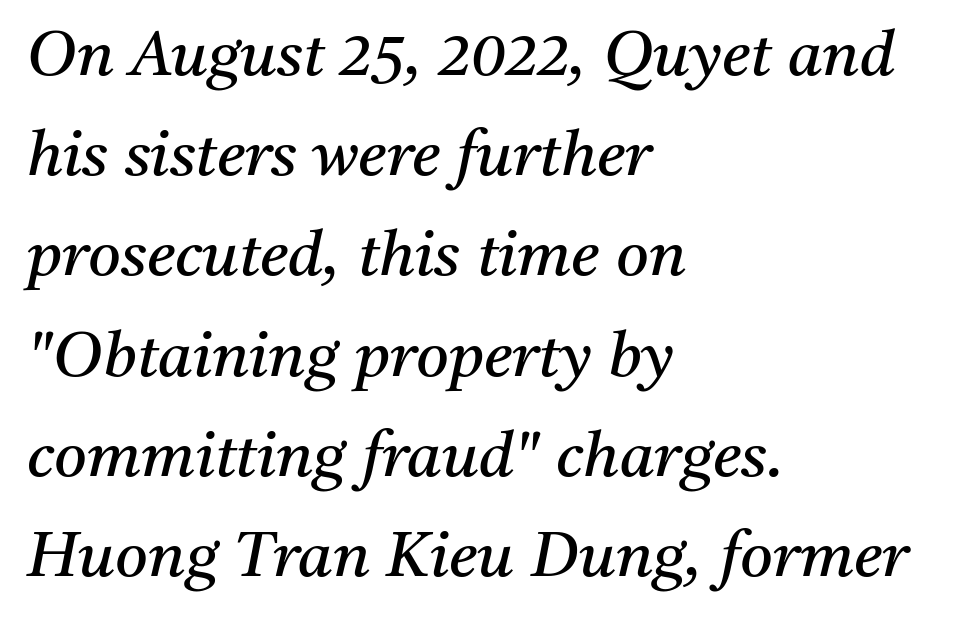
{"serif": "yes", "italic": "yes", "lean": "right", "slant_degrees": 11, "bold": "no", "weight": "regular", "width": "normal", "stroke_contrast": "medium", "x_height": "medium", "monospaced": "no", "underline": "no", "align": "left", "line_spacing": "normal", "line_spacing_ratio": 1.59, "letter_spacing": "normal", "letter_spacing_em": 0.0, "glyph_px": 63}
